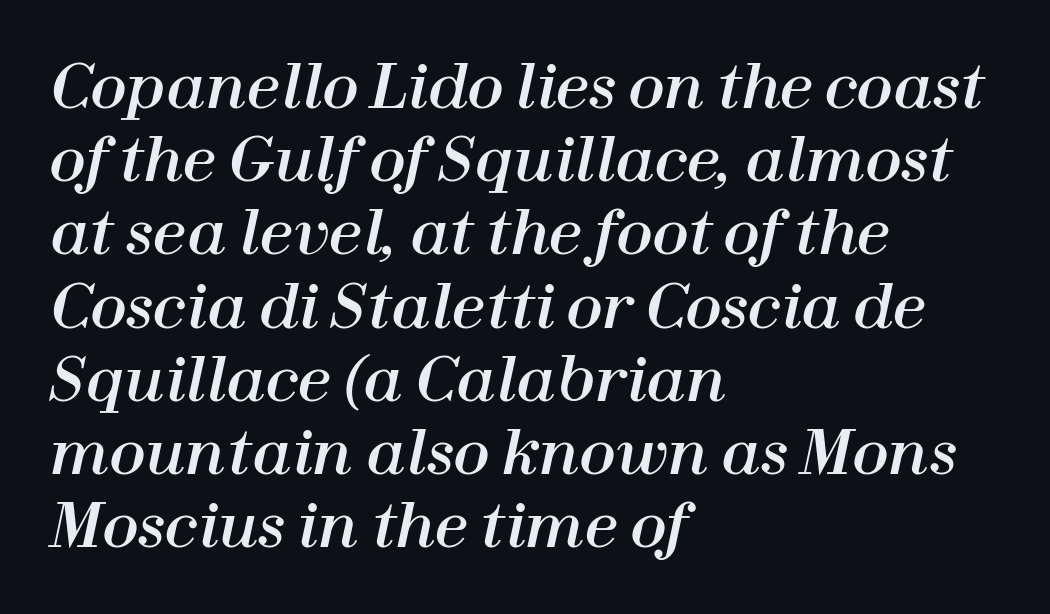
Typeset ragged right — the left edge is the straight one. If you drew a line through each stem, it would be angled. Do the characters align in a grid? No, the font is proportional. A clean baseline with only descenders dipping below it. The line texture is even and compact thanks to regular tracking.
